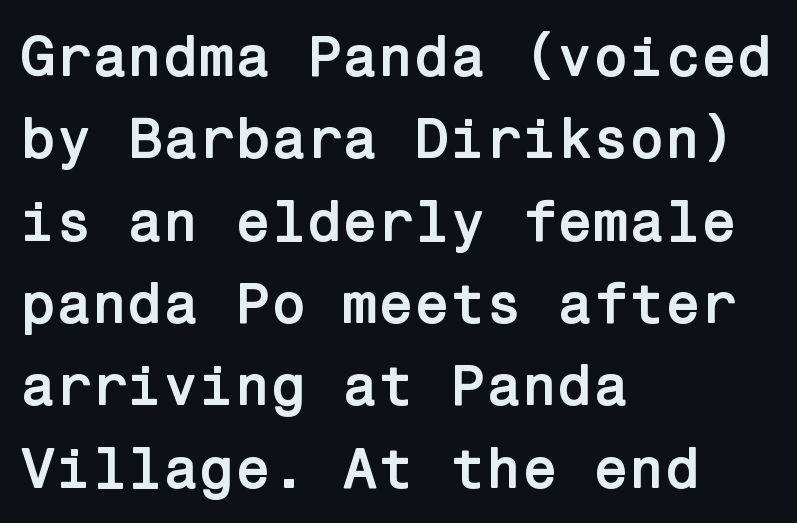
The face used here has the dense, thick strokes of a bold. No word sits above an underline. Teacher's note: observe the even left margin — that is flush-left alignment. The passage shown has conventional tracking throughout.
